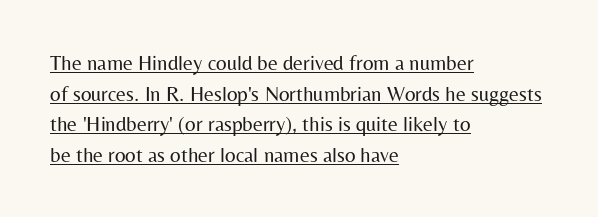
Nothing unusual about the tracking: characters are spaced as the font intends. A normal amount of white space separates one row of letters from the next. No heavy texture on the line: the type isn't bold. Is there any slant? The stems are plumb.
